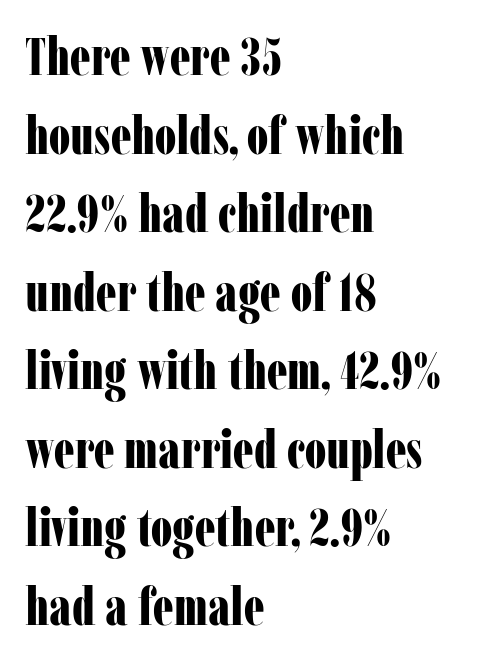
Q: Is the text bold? A: Yes.
Q: Is the text italic (slanted)? A: No, it is upright.
Q: Is the typeface a serif or a sans-serif typeface? A: Serif.
Q: Is the text underlined? A: No.
Q: How is the paragraph aligned? A: Left-aligned.
Q: Is the spacing between letters normal or unusually wide? A: Normal.
Q: Is the spacing between lines tight, normal or loose? A: Normal.
Q: Width (condensed, normal, or wide)? A: Condensed.
Q: Stroke contrast? A: Low.
Q: x-height? A: Medium.
Q: Monospaced? A: No.
